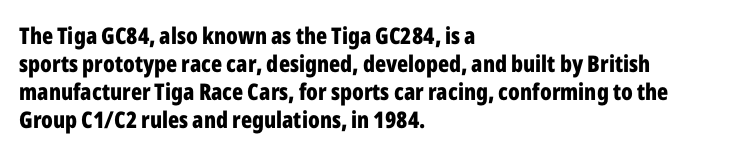
Look at the stroke-to-counter ratio: heavy, a bold. Ordinary non-slanted type is in use. The baseline area is clear. The setting favours the left margin, as ordinary paragraphs usually do. Look at the tracking — it's just the regular setting, nothing added.
